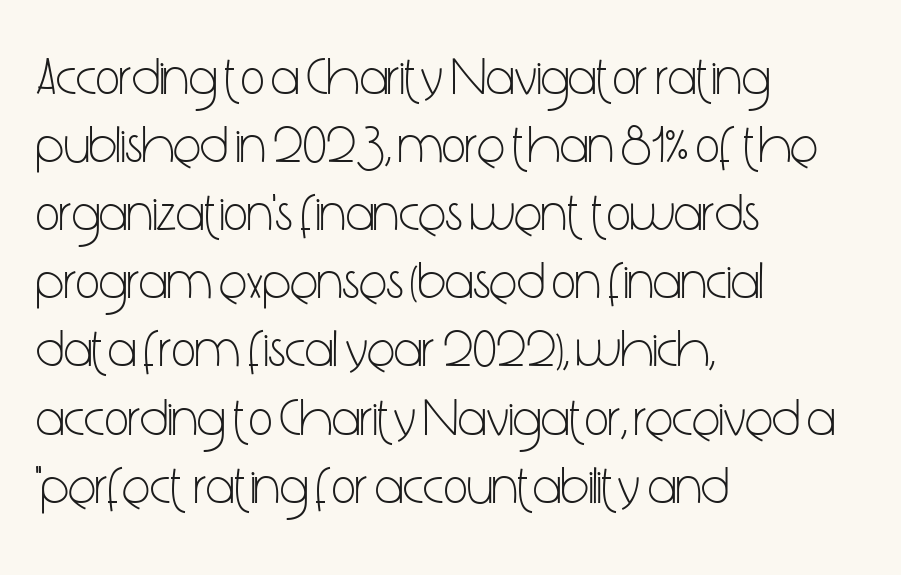
This sample keeps an unexceptional amount of space between lines. No word sits above an underline. The gaps between neighbouring characters are ordinary and unremarkable. Note the varied advance widths — an 'i' is clearly narrower than an 'm'.
